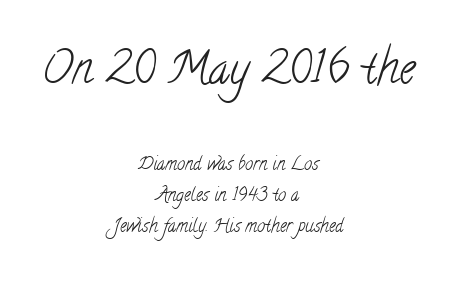
These lines keep a tight, regular rhythm from letter to letter. The designer gave the opening block more size than the closing block. Lines of text with bare space underneath. Varying glyph widths throughout — classic text-font behaviour. Typeset on center — no edge is straight.
